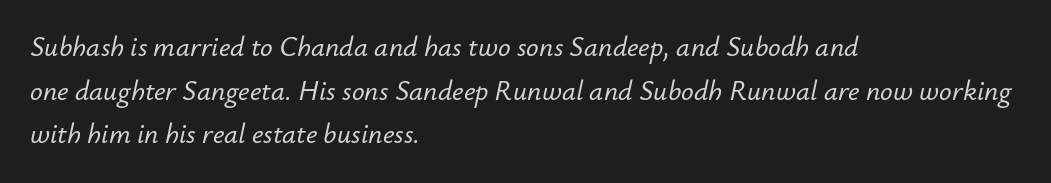
Is the type slanted? Yes — the strokes lean at a clear angle. The line texture is even and compact thanks to regular tracking. Spacing verdict: proportional, widths tailored to each character. Notice how descenders clear the ascenders below comfortably — that's standard leading.
